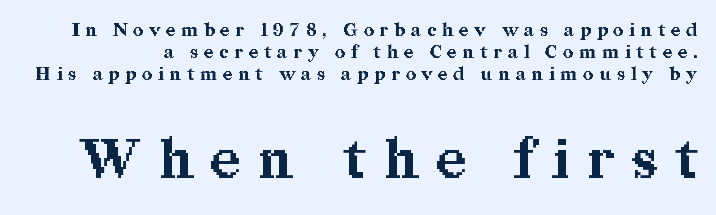
The type is letterspaced generously, with wide tracking. You can tell from the footed stems that serif type was used. Typesetter's note — lower block bumped up in size, upper block left smaller. Summary of weight: heavy, a full bold.
